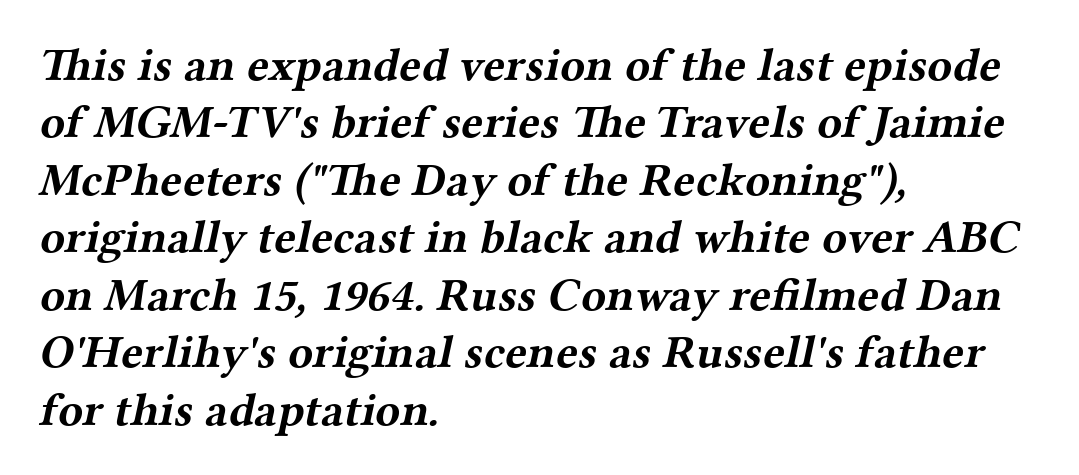
The image shows 46 px bold, wide serif type; set left-aligned, normal line spacing (1.25x), normal letter spacing, not underlined; medium stroke contrast and a medium x-height.
